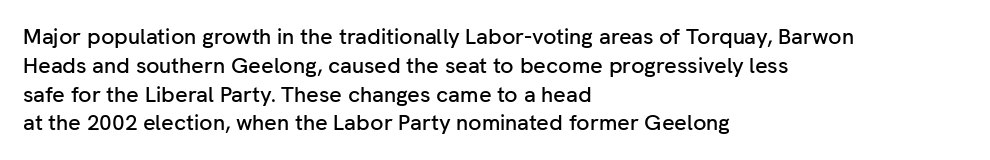
Descender tails drop into unmarked territory. Horizontal alignment here is leftward, the default for most running prose. Does extra space separate the letters? No, they use regular spacing. Upright lettering throughout. Evenly set lines give the paragraph a standard silhouette.
